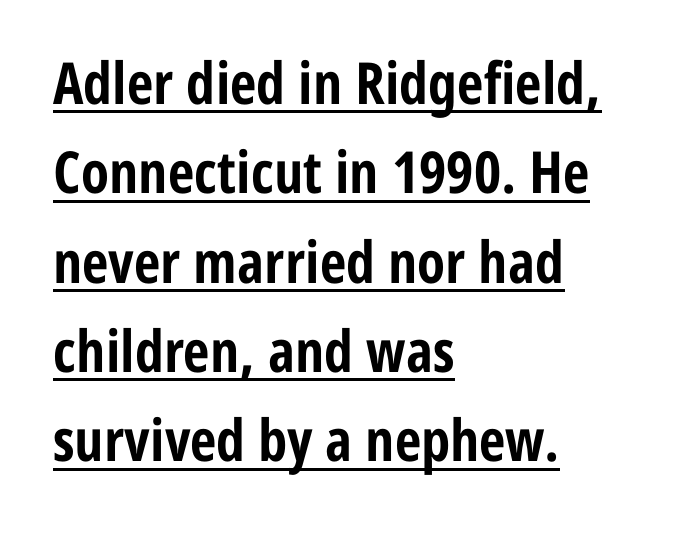
The image shows 58 px bold, condensed sans-serif type, upright; set left-aligned, normal line spacing (1.54x), normal letter spacing, underlined; low stroke contrast and a medium x-height.
